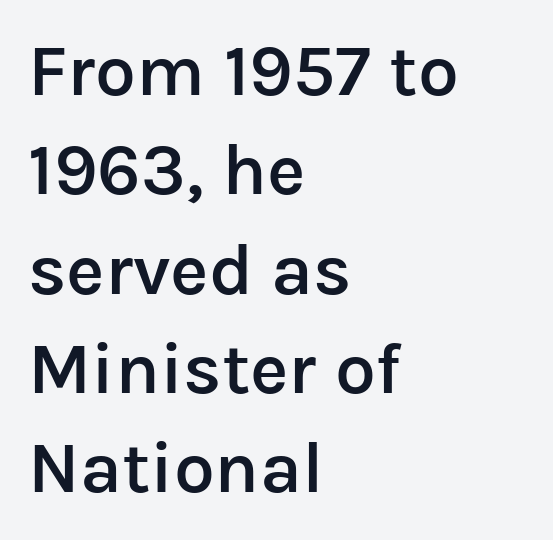
The image shows 73 px semibold sans-serif type, upright; set left-aligned, normal line spacing (1.36x), normal letter spacing, not underlined; low stroke contrast and a medium x-height.
